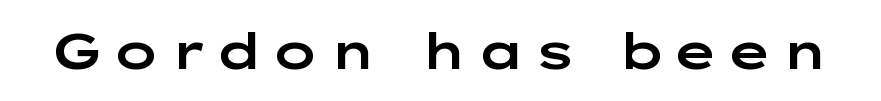
The image shows 50 px wide sans-serif type, upright; set not underlined; low stroke contrast and a medium x-height.
